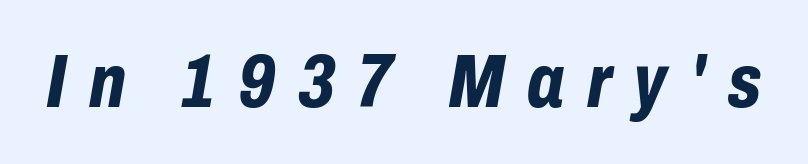
The letters are spread apart with noticeably loose tracking. Heavy, bold letterforms. The string is rendered with underlining switched off. Emphasis-style slanted type is in use.
